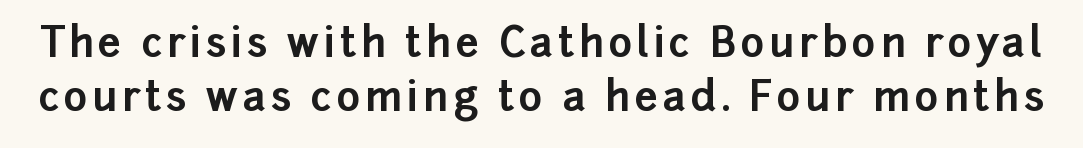
{"serif": "no", "italic": "no", "bold": "yes", "weight": "bold", "width": "normal", "stroke_contrast": "low", "x_height": "medium", "monospaced": "no", "underline": "no", "line_spacing": "normal", "line_spacing_ratio": 1.31, "glyph_px": 41}
